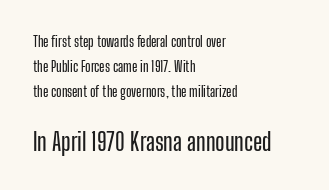
Q: Is the text italic (slanted)? A: No, it is upright.
Q: Is the text underlined? A: No.
Q: How is the paragraph aligned? A: Left-aligned.
Q: Is the spacing between letters normal or unusually wide? A: Normal.
Q: Which block of text is set in a larger size, the first (top) or the second (bottom)? A: The second (bottom) one.
